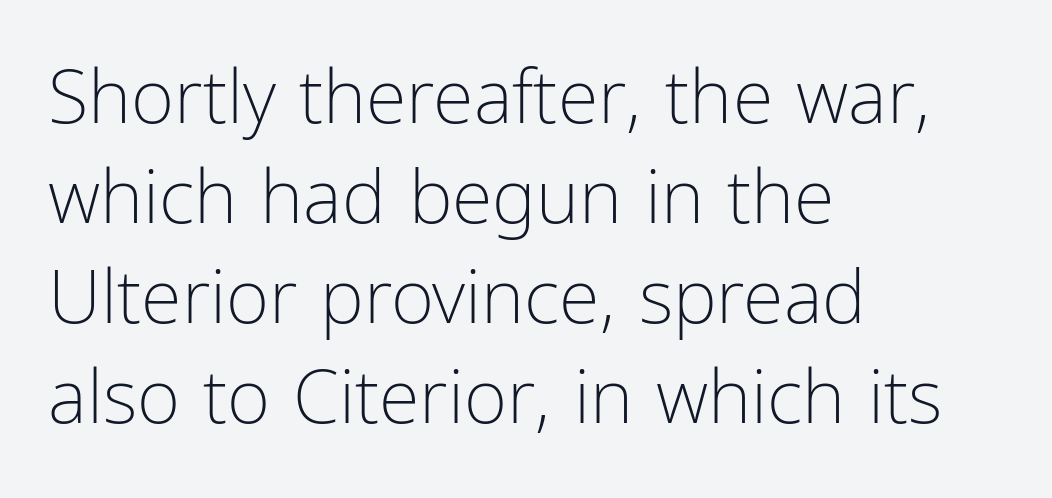
The image shows 74 px light, condensed sans-serif type, upright; set left-aligned, normal line spacing (1.35x), normal letter spacing, not underlined; low stroke contrast and a medium x-height.
